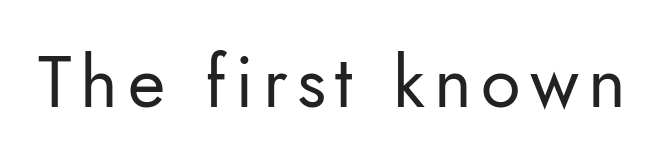
The face looks like a standard text weight, possibly lighter. Character widths vary here, with narrow letters taking less room than wide ones. Each row of text sits above clean, open space. This is sans-serif lettering, the kind often seen on screens and signage. If you drew a line through each stem, it would be perfectly vertical.
